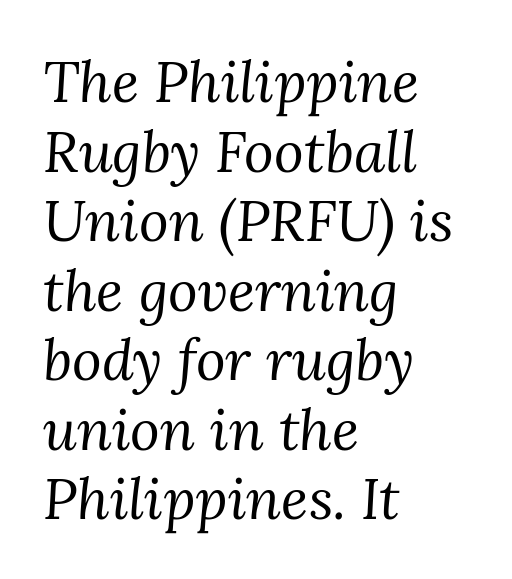
{"serif": "yes", "italic": "yes", "lean": "right", "slant_degrees": 3, "bold": "no", "weight": "regular", "width": "normal", "stroke_contrast": "medium", "x_height": "medium", "monospaced": "no", "underline": "no", "align": "left", "line_spacing_ratio": 1.22, "letter_spacing": "normal", "letter_spacing_em": 0.0, "glyph_px": 57}
